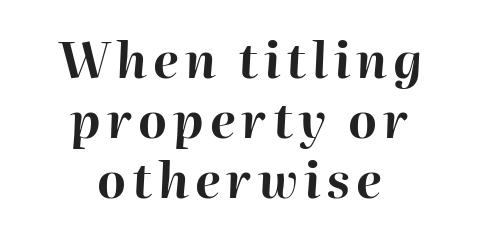
Q: Is the text bold? A: Yes.
Q: Is the text italic (slanted)? A: Yes, it leans right by about 2 degrees.
Q: Is the text underlined? A: No.
Q: How is the paragraph aligned? A: Centered.
Q: Width (condensed, normal, or wide)? A: Normal.
Q: Stroke contrast? A: High.
Q: x-height? A: Medium.
Q: Monospaced? A: No.
